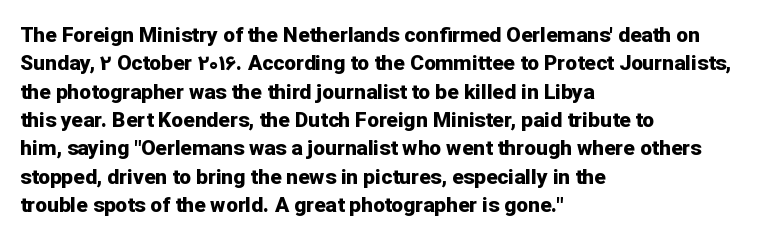
The lines in this sample share a left origin and differ only in where they stop. The block of text has a typical density, with ordinary space between rows. Posture: upright roman. The characters look thick and weighty, a clear bold. Letters rest on an invisible, unmarked baseline. There is no visible air inserted between adjacent glyphs.
